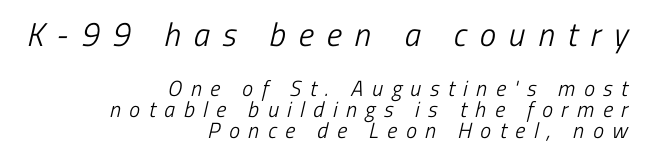
The string is rendered with underlining switched off. The passage shown is typed in a proportional face where columns would drift. Compare the two chunks: the upper has the greater cap height. Bold? No — there's no thickening of the strokes.
